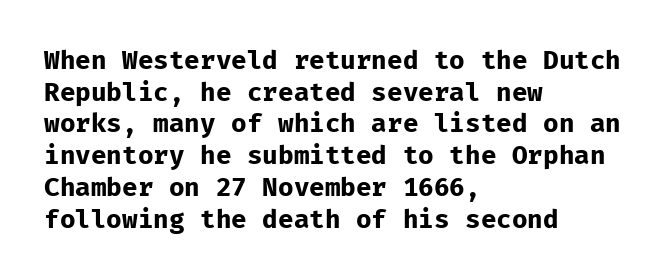
I'd describe the lettering as bold — thick and assertive. Words appear dense and cohesive because spacing is normal. Reading down the block, your eye returns to a fixed left position each line. The lettering holds an erect, upright posture throughout. Descender tails drop into unmarked territory.
